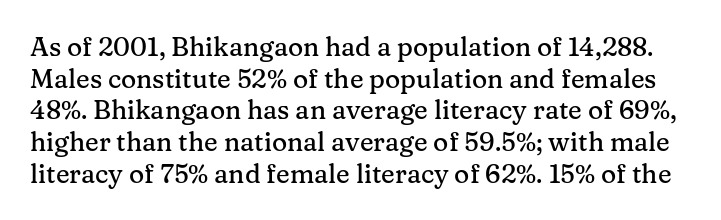
The image shows 26 px text type, upright; set line spacing 1.22x, normal letter spacing, not underlined.
